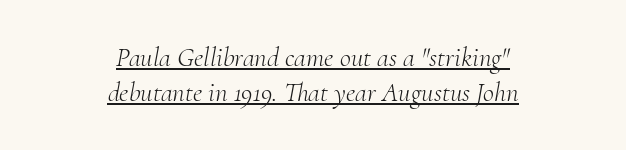
The leading is moderate, giving the passage an even texture. Which margin do the lines hug? Neither — every line sits in the middle. Letters have the restrained weight of plain body copy at most. The passage shown is underscored from start to finish. In terms of posture, this sample is oblique.
